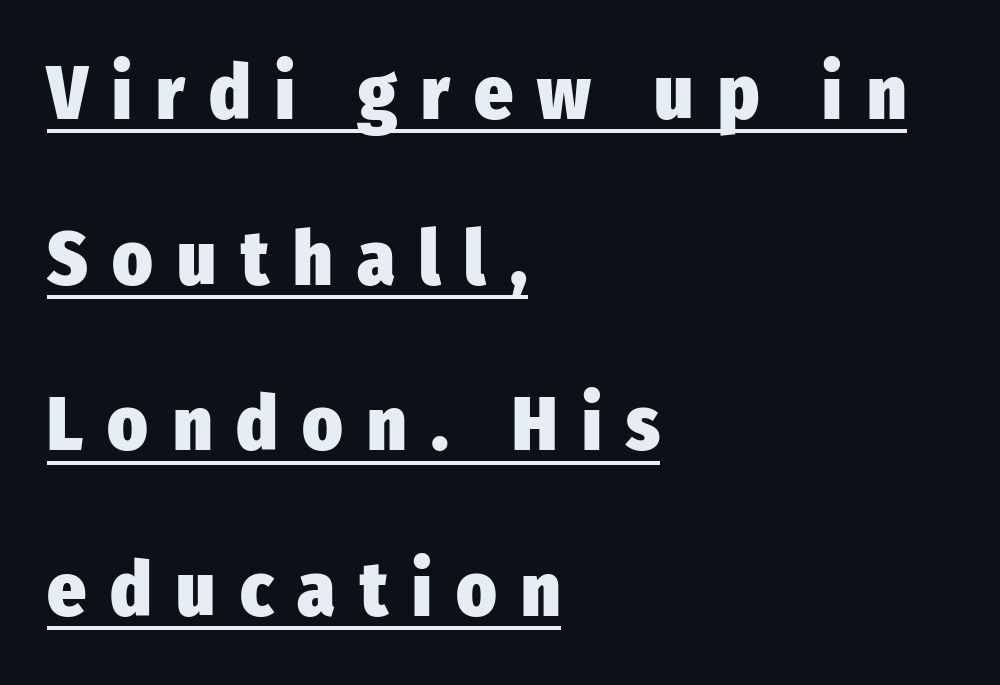
In terms of letterspacing, this is a distinctly airy, spread setting. These lines stand farther apart than default settings would place them. Every row of glyphs begins at an identical x-position on the left. The words here are underlined. What weight is shown? A full bold with thick strokes. Quick note: not italic, upright.
